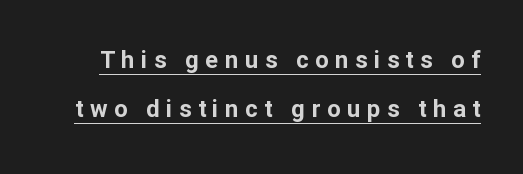
This is the regular roman posture of the typeface. The passage shown has open, widely tracked lettering throughout. Underline: present. Stroke thickness is high; the sample reads as a true bold.
